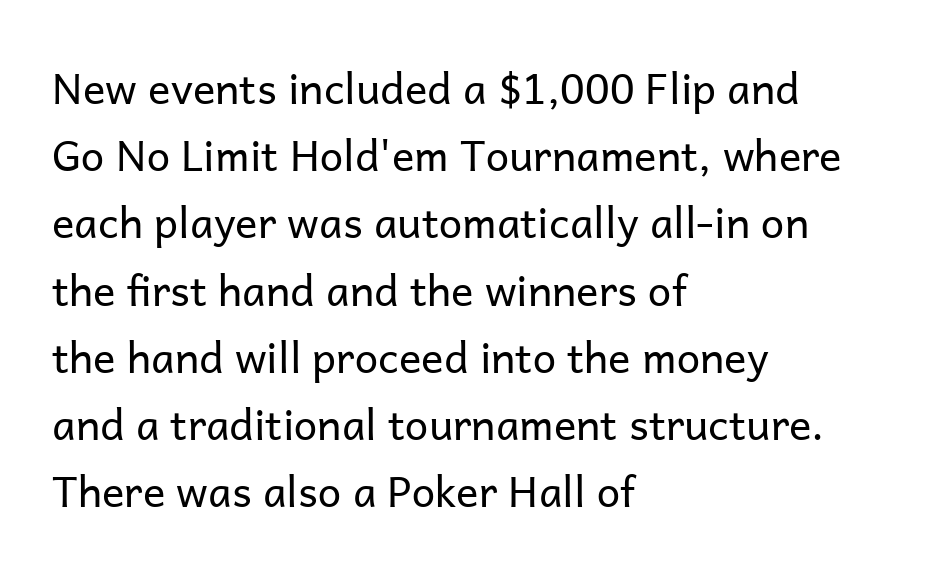
{"serif": "no", "italic": "no", "bold": "no", "weight": "regular", "width": "normal", "stroke_contrast": "low", "x_height": "medium", "monospaced": "no", "underline": "no", "align": "left", "line_spacing": "normal", "line_spacing_ratio": 1.6, "letter_spacing": "normal", "letter_spacing_em": 0.0, "glyph_px": 42}
